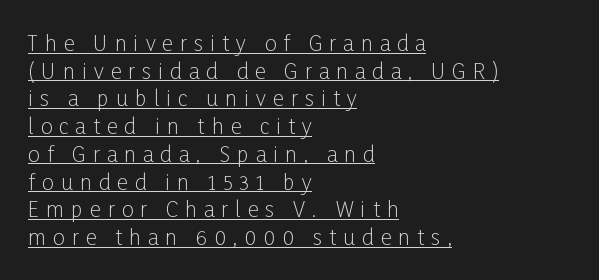
Q: Is the text bold? A: No.
Q: Is the text italic (slanted)? A: No, it is upright.
Q: Is the text underlined? A: Yes.
Q: How is the paragraph aligned? A: Left-aligned.
Q: Is the spacing between letters normal or unusually wide? A: Unusually wide.
Q: Is the spacing between lines tight, normal or loose? A: Normal.
